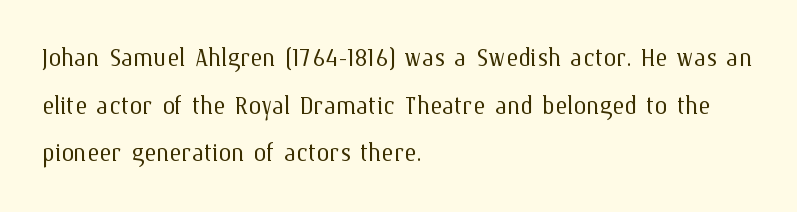
Q: Is the text bold? A: No.
Q: Is the text italic (slanted)? A: No, it is upright.
Q: Is the text underlined? A: No.
Q: How is the paragraph aligned? A: Left-aligned.
Q: Is the spacing between letters normal or unusually wide? A: Normal.
Q: Is the spacing between lines tight, normal or loose? A: Normal.
Q: Width (condensed, normal, or wide)? A: Normal.
Q: Stroke contrast? A: Medium.
Q: x-height? A: Medium.
Q: Monospaced? A: No.
